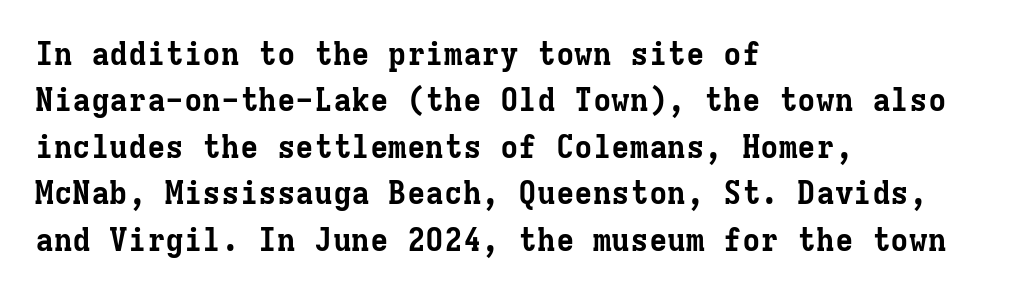
The passage shown stacks its lines at a standard gap. Is the letter spacing exaggerated? No — it looks like the ordinary default. The text was rendered using a seriffed face with decorative stroke endings. This is roman type, the default non-slanted kind. Fixed-width glyphs throughout — classic coding-font behaviour. Underlining? Definitely not there.
